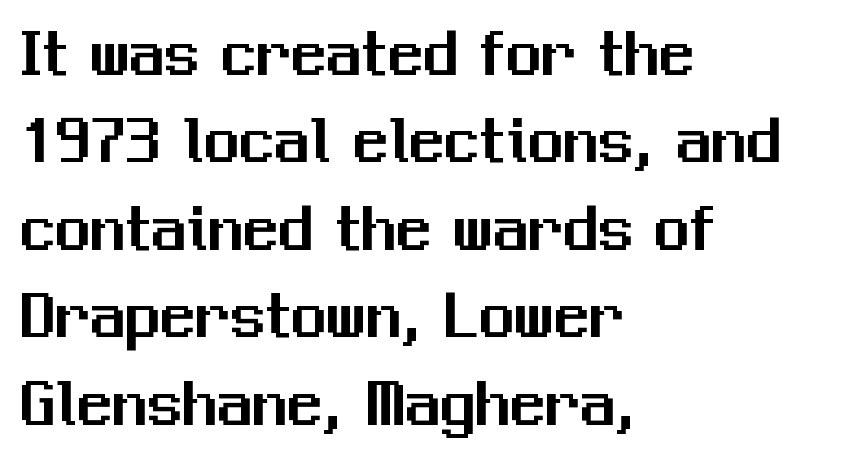
The image shows 70 px sans-serif type, upright; set left-aligned, normal line spacing (1.25x), normal letter spacing, not underlined; medium stroke contrast and a medium x-height.
